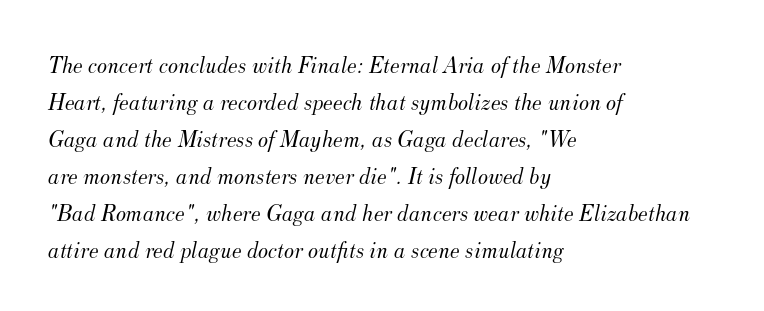
Q: Is the text bold? A: No.
Q: Is the text italic (slanted)? A: Yes, it leans right by about 12 degrees.
Q: Is the text underlined? A: No.
Q: How is the paragraph aligned? A: Left-aligned.
Q: Is the spacing between letters normal or unusually wide? A: Normal.
Q: Is the spacing between lines tight, normal or loose? A: Normal.
